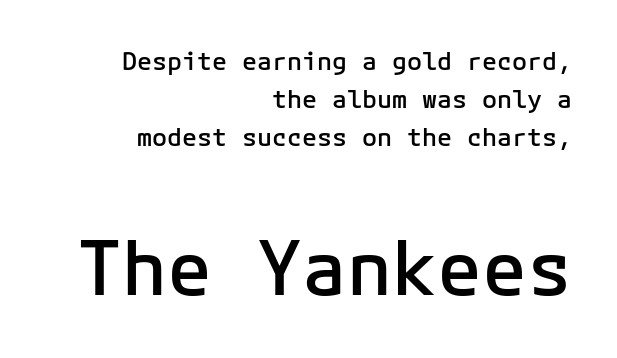
The image shows 75 px semibold sans-serif type, upright, monospaced; set right-aligned, normal line spacing (1.53x), normal letter spacing, not underlined; the second (bottom) block is 3.0x larger; low stroke contrast and a medium x-height.
